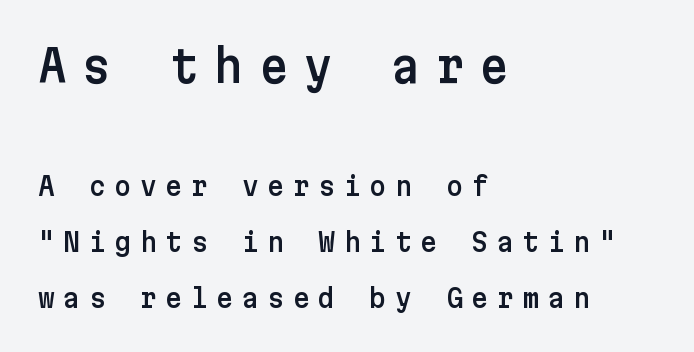
Q: Is the text italic (slanted)? A: No, it is upright.
Q: Is the typeface a serif or a sans-serif typeface? A: Sans-serif.
Q: Is the text underlined? A: No.
Q: How is the paragraph aligned? A: Left-aligned.
Q: Is the spacing between letters normal or unusually wide? A: Unusually wide.
Q: Is the spacing between lines tight, normal or loose? A: Loose.
Q: Which block of text is set in a larger size, the first (top) or the second (bottom)? A: The first (top) one.
Q: Width (condensed, normal, or wide)? A: Normal.
Q: Stroke contrast? A: Low.
Q: x-height? A: Medium.
